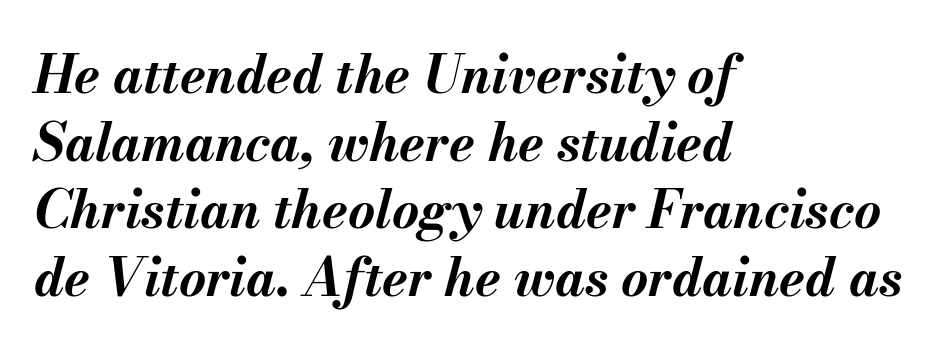
{"italic": "yes", "lean": "right", "slant_degrees": 13, "bold": "yes", "weight": "bold", "width": "normal", "stroke_contrast": "medium", "x_height": "small", "monospaced": "no", "underline": "no", "align": "left", "line_spacing": "normal", "line_spacing_ratio": 1.3, "letter_spacing": "normal", "letter_spacing_em": 0.0, "glyph_px": 52}
